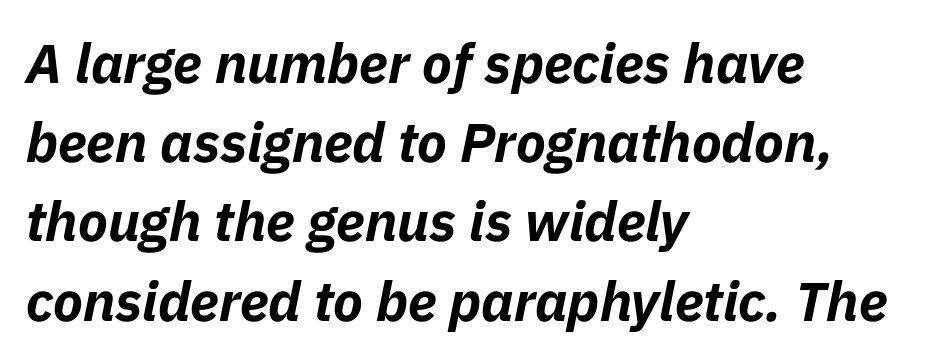
{"italic": "yes", "lean": "right", "slant_degrees": 11, "bold": "yes", "weight": "bold", "width": "normal", "stroke_contrast": "low", "x_height": "medium", "monospaced": "no", "underline": "no", "align": "left", "line_spacing": "normal", "line_spacing_ratio": 1.44, "letter_spacing": "normal", "letter_spacing_em": 0.0, "glyph_px": 55}
